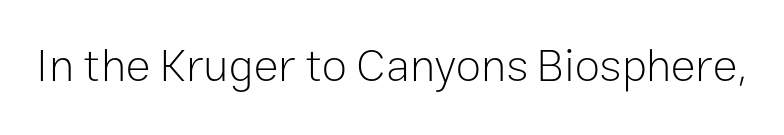
Q: Is the text bold? A: No.
Q: Is the text italic (slanted)? A: No, it is upright.
Q: Is the typeface a serif or a sans-serif typeface? A: Sans-serif.
Q: Is the text underlined? A: No.
Q: Is the spacing between letters normal or unusually wide? A: Normal.
Q: Width (condensed, normal, or wide)? A: Normal.
Q: Stroke contrast? A: Low.
Q: x-height? A: Medium.
Q: Monospaced? A: No.
